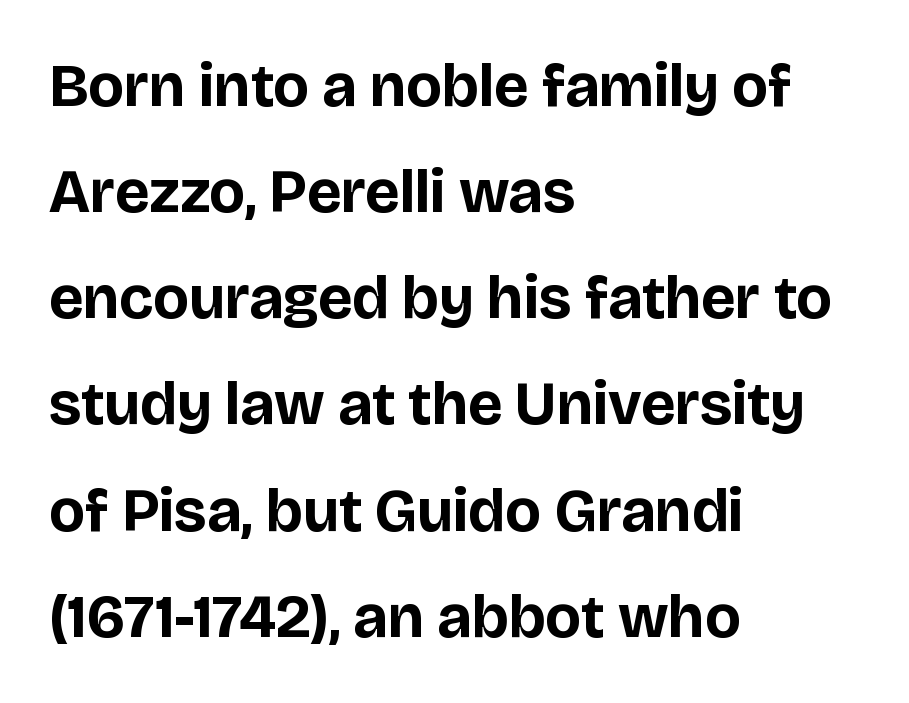
{"serif": "no", "italic": "no", "bold": "yes", "weight": "bold", "width": "normal", "stroke_contrast": "low", "x_height": "large", "monospaced": "no", "underline": "no", "align": "left", "line_spacing_ratio": 1.74, "letter_spacing": "normal", "letter_spacing_em": 0.0, "glyph_px": 61}
